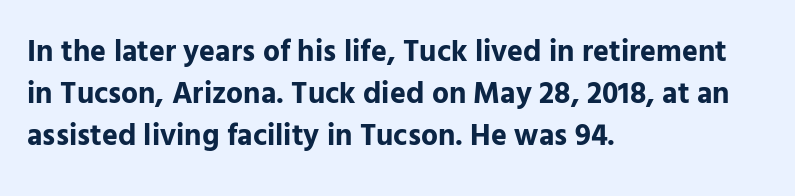
The lines sit at an ordinary, default distance from one another. Each glyph is drawn with heavy, bold strokes. Is there any slant? The stems are plumb. Descender tails drop into unmarked territory.
